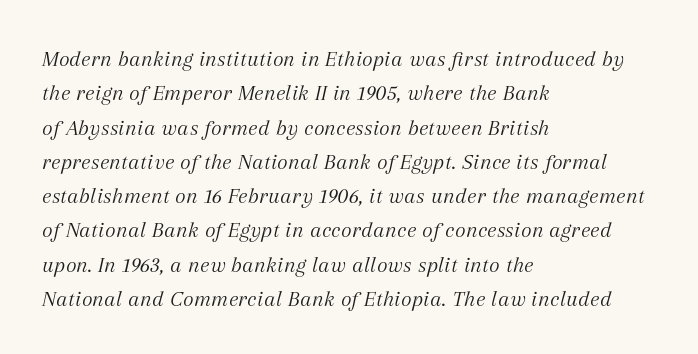
This sample keeps an unexceptional amount of space between lines. The passage shown is not bold in any degree. If you drew a ruler down the left edge, every line would touch it. Glance below the letters and you will spot only blank space.
